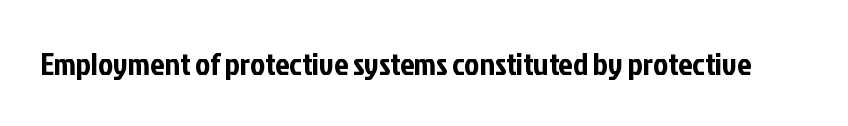
The words here are not underlined. Posture: upright roman. The horizontal fit of the characters is conventional and even. What kind of face is this? One without serifs — a sans.
